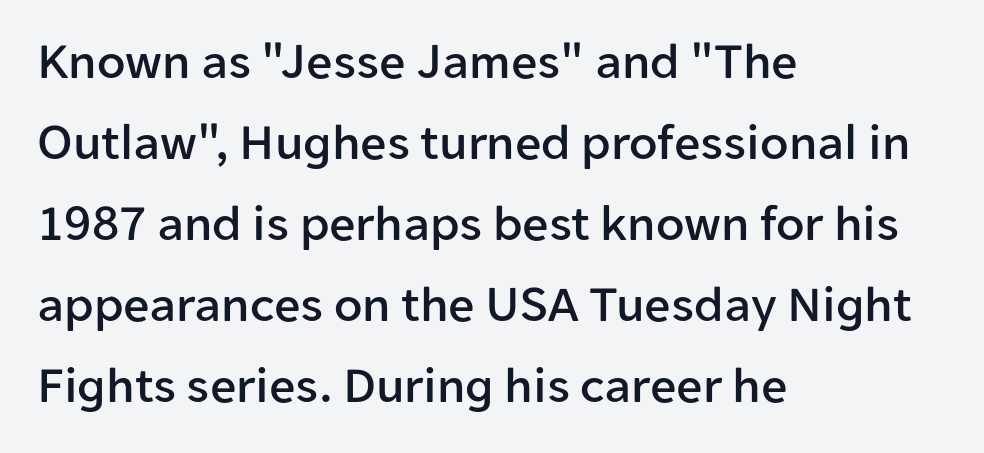
{"serif": "no", "italic": "no", "width": "normal", "stroke_contrast": "low", "x_height": "medium", "monospaced": "no", "underline": "no", "align": "left", "line_spacing": "normal", "line_spacing_ratio": 1.56, "letter_spacing": "normal", "letter_spacing_em": 0.0, "glyph_px": 52}
